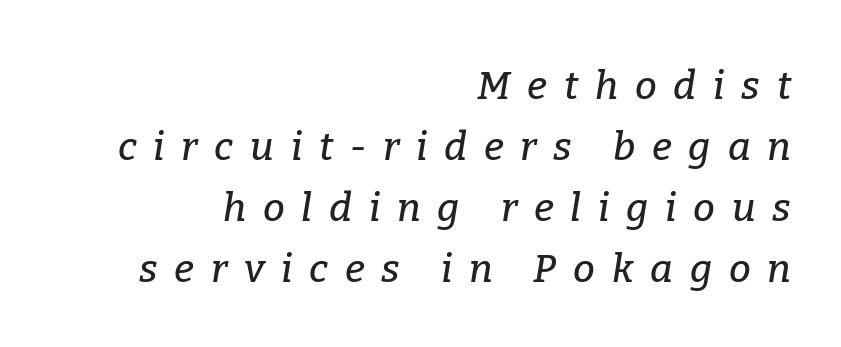
The image shows 39 px serif type, italic (leaning right); set right-aligned, normal line spacing (1.56x), unusually wide letter spacing (+0.43 em), not underlined; low stroke contrast and a medium x-height.
